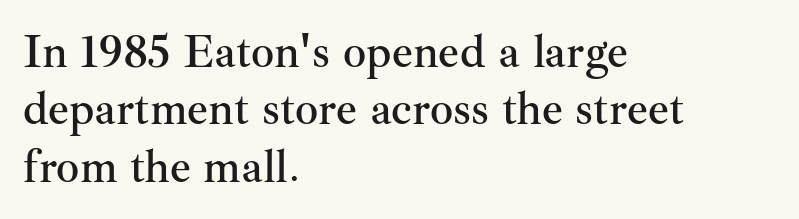
{"serif": "yes", "italic": "no", "width": "normal", "stroke_contrast": "medium", "x_height": "small", "monospaced": "no", "underline": "no", "align": "left", "line_spacing": "normal", "line_spacing_ratio": 1.25, "letter_spacing": "normal", "letter_spacing_em": 0.0, "glyph_px": 46}
